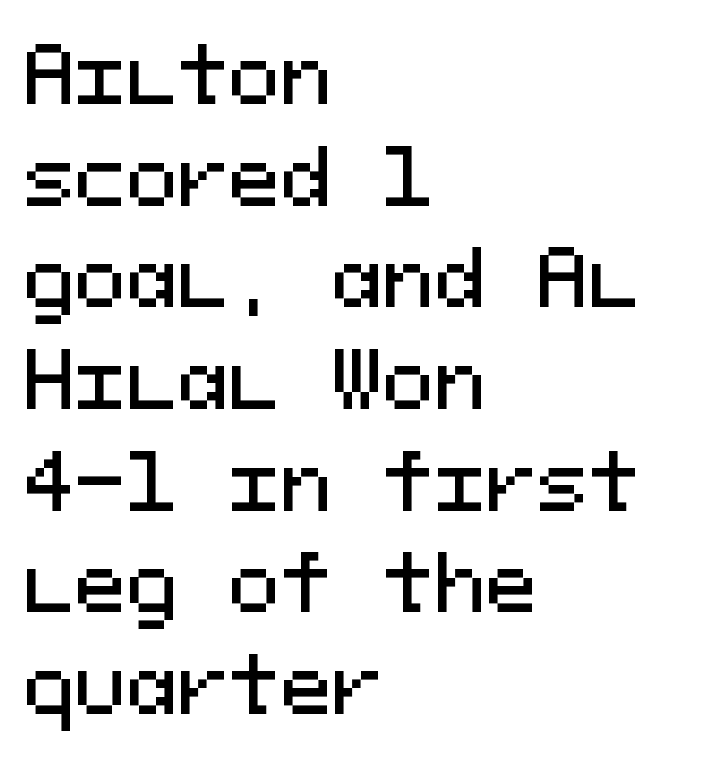
{"serif": "no", "italic": "no", "width": "normal", "stroke_contrast": "medium", "x_height": "medium", "monospaced": "yes", "underline": "no", "align": "left", "line_spacing": "normal", "line_spacing_ratio": 1.32, "letter_spacing": "normal", "letter_spacing_em": 0.0, "glyph_px": 77}
